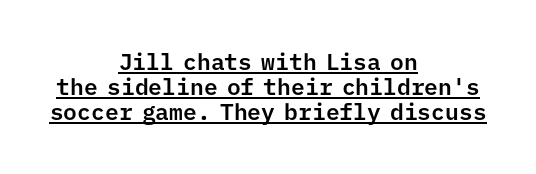
{"italic": "no", "underline": "yes", "align": "center", "line_spacing": "tight", "line_spacing_ratio": 1.09, "letter_spacing": "normal", "letter_spacing_em": 0.0, "glyph_px": 23}
